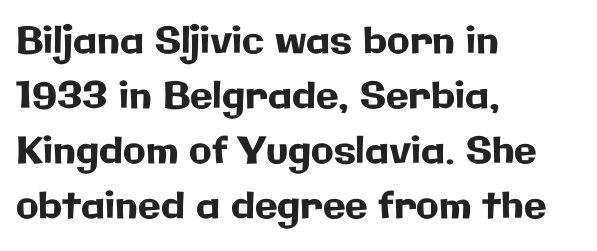
The image shows 37 px sans-serif type, upright; set left-aligned, normal line spacing (1.49x), normal letter spacing, not underlined; low stroke contrast and a medium x-height.
